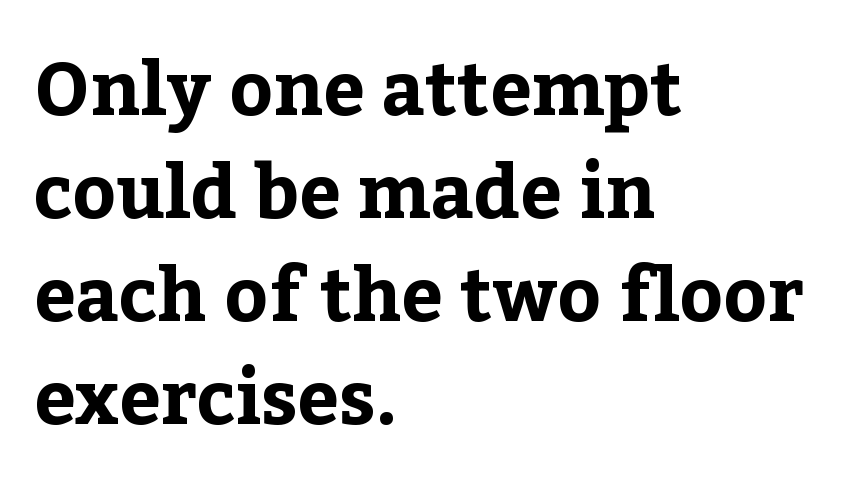
The image shows 74 px bold serif type, upright; set left-aligned, normal line spacing (1.39x), normal letter spacing, not underlined; low stroke contrast and a medium x-height.
